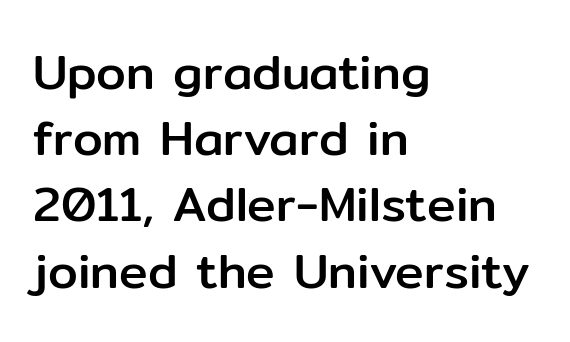
The rows are spaced the way most documents space them. Caption: multi-line text, flush left, ragged right. Is this a fixed-width face? No — the glyphs have proportional, varying widths. Tracking here is standard; glyphs follow each other at the usual distance.
